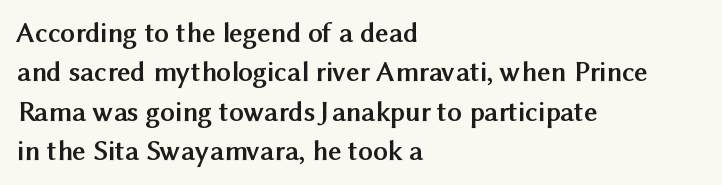
{"serif": "no", "italic": "no", "bold": "yes", "weight": "semibold", "width": "normal", "stroke_contrast": "medium", "x_height": "medium", "monospaced": "no", "underline": "no", "align": "left", "line_spacing": "normal", "line_spacing_ratio": 1.36, "letter_spacing": "normal", "letter_spacing_em": 0.0, "glyph_px": 29}
